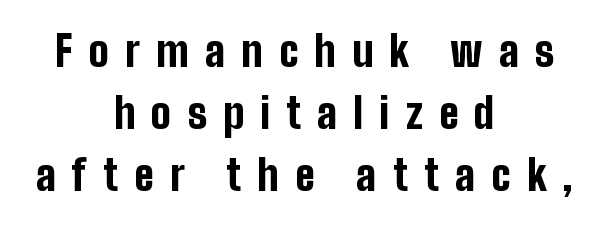
Q: Is the text bold? A: Yes.
Q: Is the text italic (slanted)? A: No, it is upright.
Q: Is the typeface a serif or a sans-serif typeface? A: Sans-serif.
Q: Is the text underlined? A: No.
Q: How is the paragraph aligned? A: Centered.
Q: Is the spacing between letters normal or unusually wide? A: Unusually wide.
Q: Is the spacing between lines tight, normal or loose? A: Normal.
Q: Width (condensed, normal, or wide)? A: Condensed.
Q: Stroke contrast? A: Low.
Q: x-height? A: Medium.
Q: Monospaced? A: No.
